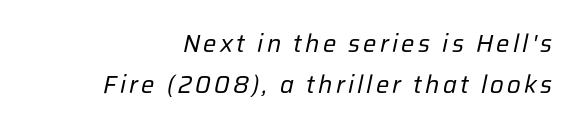
Yep, that's italic — everything's leaning. These glyphs show unthickened strokes, regular width or finer. These lines sit exactly where default settings would place them. This rendering uses right alignment, leaving the left contour irregular. Lines of text with bare space underneath.
